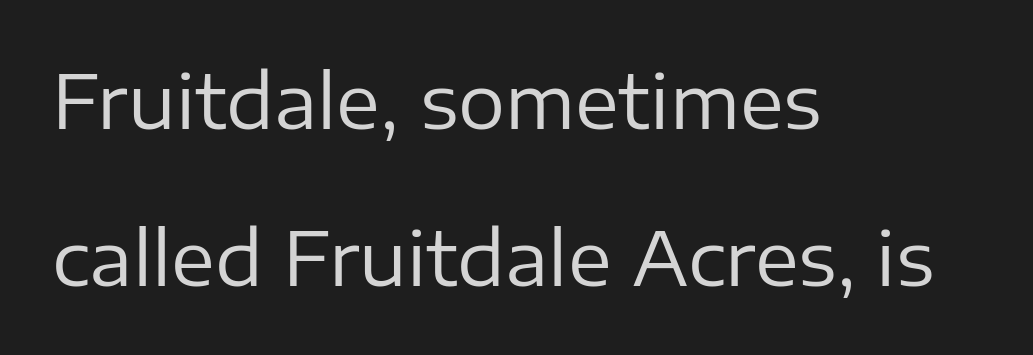
Q: Is the text bold? A: No.
Q: Is the text italic (slanted)? A: No, it is upright.
Q: Is the typeface a serif or a sans-serif typeface? A: Sans-serif.
Q: Is the text underlined? A: No.
Q: How is the paragraph aligned? A: Left-aligned.
Q: Is the spacing between letters normal or unusually wide? A: Normal.
Q: Is the spacing between lines tight, normal or loose? A: Loose.
Q: Width (condensed, normal, or wide)? A: Normal.
Q: Stroke contrast? A: Low.
Q: x-height? A: Medium.
Q: Monospaced? A: No.
